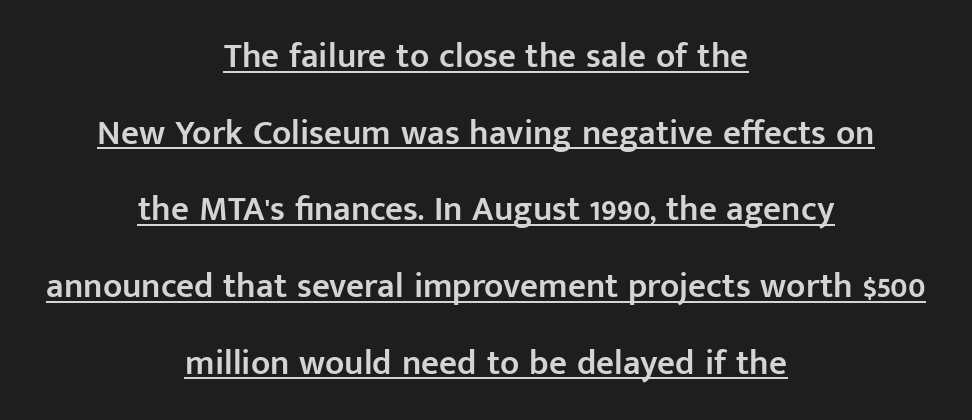
Q: Is the text bold? A: Semi-bold.
Q: Is the text italic (slanted)? A: No, it is upright.
Q: Is the typeface a serif or a sans-serif typeface? A: Sans-serif.
Q: Is the text underlined? A: Yes.
Q: How is the paragraph aligned? A: Centered.
Q: Is the spacing between letters normal or unusually wide? A: Normal.
Q: Is the spacing between lines tight, normal or loose? A: Loose.
Q: Width (condensed, normal, or wide)? A: Normal.
Q: Stroke contrast? A: Low.
Q: x-height? A: Medium.
Q: Monospaced? A: No.
